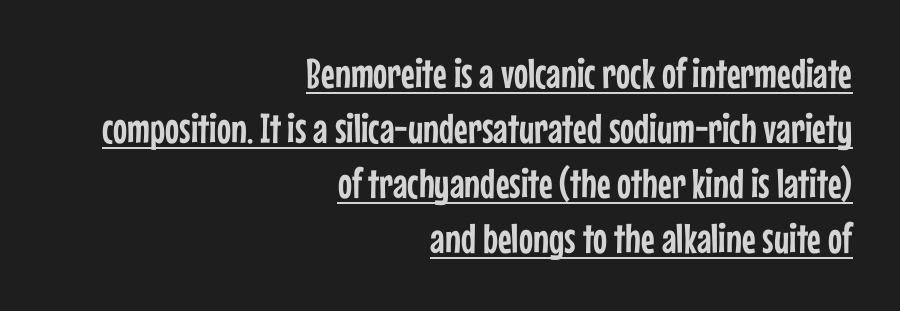
The image shows 42 px condensed sans-serif type, upright; set right-aligned, normal line spacing (1.31x), normal letter spacing, underlined; low stroke contrast and a medium x-height.
